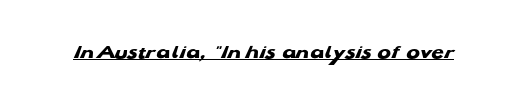
The sample's only ornament is a line tracing under the words. Heavy-handed strokes throughout: this text is bold. Tracking here is standard; glyphs follow each other at the usual distance.
